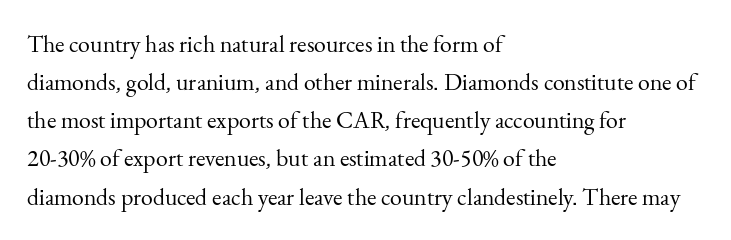
The image shows 24 px text type, upright; set left-aligned, normal line spacing (1.59x), normal letter spacing, not underlined.
